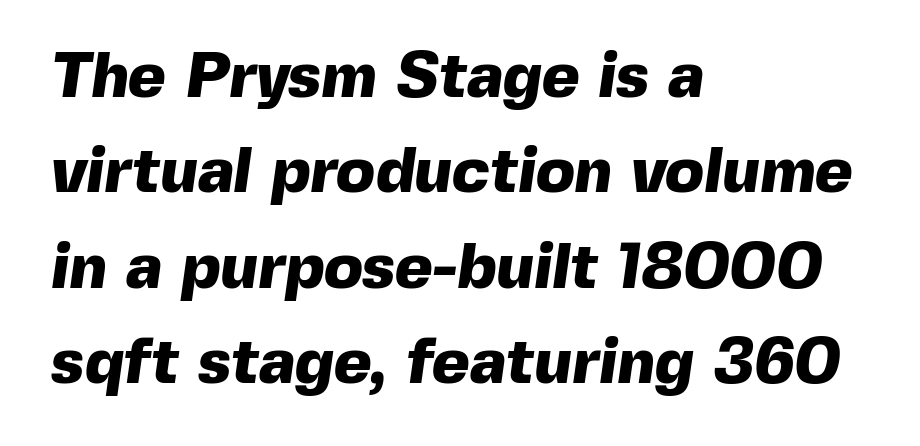
{"serif": "no", "bold": "yes", "weight": "heavy", "width": "normal", "x_height": "medium", "monospaced": "no", "underline": "no", "align": "left", "line_spacing": "normal", "line_spacing_ratio": 1.49, "letter_spacing": "normal", "letter_spacing_em": 0.0, "glyph_px": 64}
